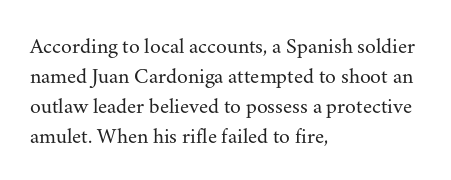
The letterforms sit shoulder to shoulder at normal distance. The space directly below the letters is spotless. Counters stay open thanks to moderate or lighter strokes. The vertical gap from one line to the next is medium. Ascenders rise straight up at ninety degrees. The ragged edge is on the right, which tells us the setting is flush left.
